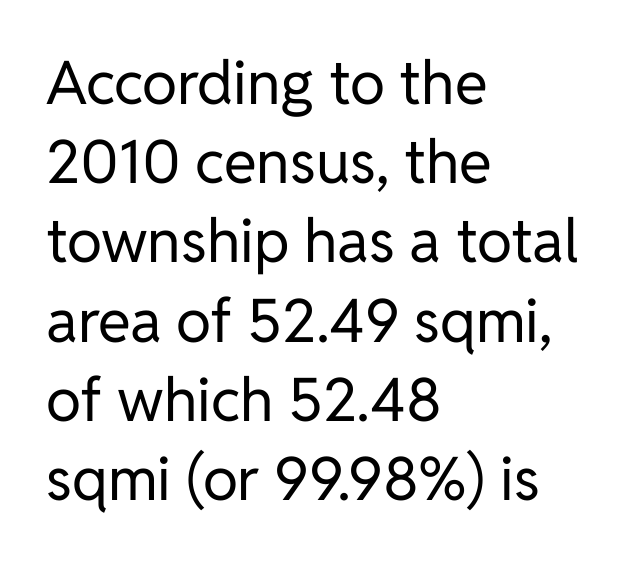
Q: Is the text bold? A: No.
Q: Is the text italic (slanted)? A: No, it is upright.
Q: Is the typeface a serif or a sans-serif typeface? A: Sans-serif.
Q: Is the text underlined? A: No.
Q: How is the paragraph aligned? A: Left-aligned.
Q: Is the spacing between letters normal or unusually wide? A: Normal.
Q: Is the spacing between lines tight, normal or loose? A: Normal.
Q: Width (condensed, normal, or wide)? A: Normal.
Q: Stroke contrast? A: Low.
Q: x-height? A: Medium.
Q: Monospaced? A: No.
